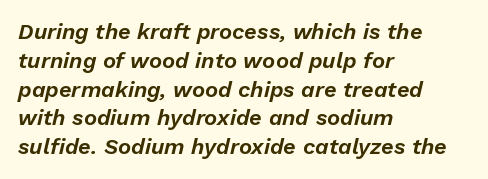
This rendering leaves character spacing at its baseline value. Would a proofreader flag this as italicized? Yes. Letters rest on an invisible, unmarked baseline. If you drew a ruler down the left edge, every line would touch it. Summary of vertical rhythm: regular, with standard interline spacing.
